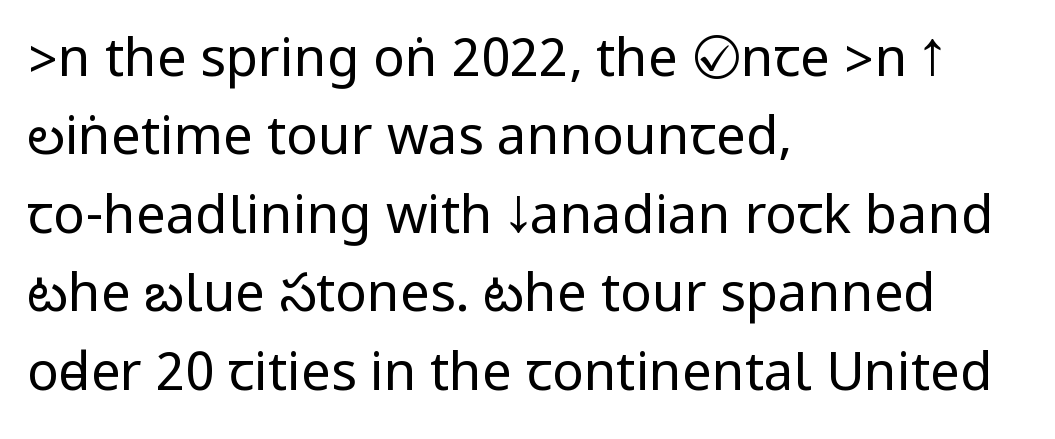
The image shows 53 px regular-weight, condensed sans-serif type, upright; set left-aligned, normal line spacing (1.48x), normal letter spacing, not underlined; low stroke contrast.
